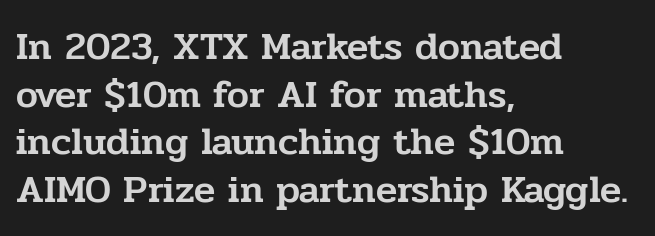
{"serif": "yes", "italic": "no", "width": "normal", "stroke_contrast": "low", "x_height": "medium", "monospaced": "no", "underline": "no", "align": "left", "line_spacing_ratio": 1.22, "letter_spacing": "normal", "letter_spacing_em": 0.0, "glyph_px": 39}
